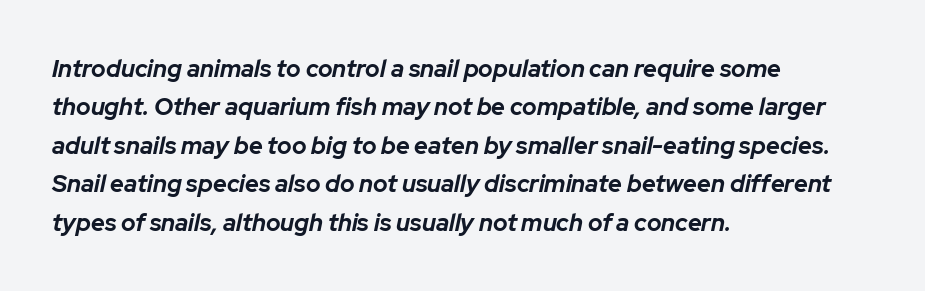
Q: Is the text bold? A: Yes.
Q: Is the text italic (slanted)? A: Yes, it leans right by about 12 degrees.
Q: Is the text underlined? A: No.
Q: How is the paragraph aligned? A: Left-aligned.
Q: Is the spacing between letters normal or unusually wide? A: Normal.
Q: Is the spacing between lines tight, normal or loose? A: Normal.
